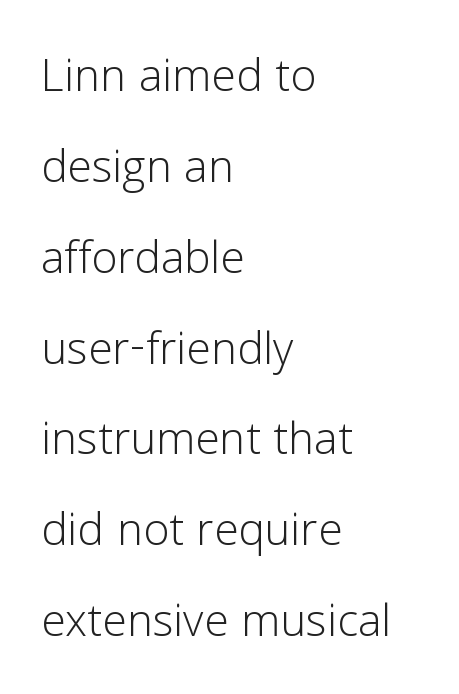
{"serif": "no", "italic": "no", "bold": "no", "weight": "light", "width": "normal", "stroke_contrast": "low", "x_height": "medium", "monospaced": "no", "underline": "no", "align": "left", "line_spacing": "normal", "line_spacing_ratio": 1.54, "letter_spacing": "normal", "letter_spacing_em": 0.0, "glyph_px": 59}
